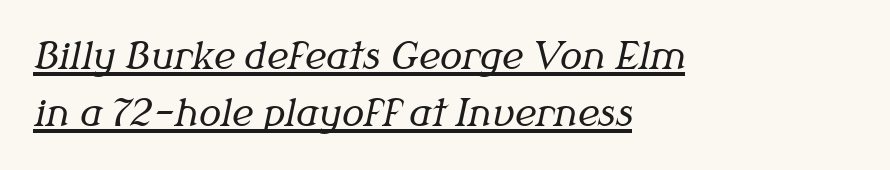
The compositor pushed each line to the left boundary. The leading is moderate, giving the passage an even texture. Weight class: somewhere from thin through regular. The rendering uses natural spacing where letterforms have individual widths. Tracking here is standard; glyphs follow each other at the usual distance.
